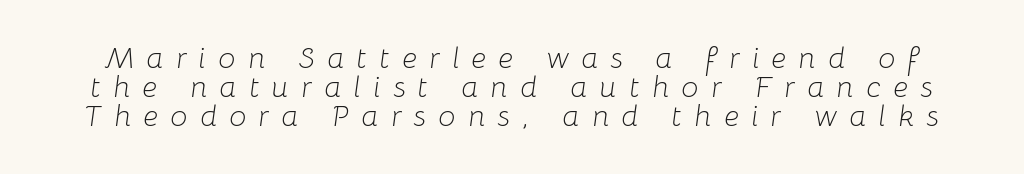
Q: Is the text bold? A: No.
Q: Is the text italic (slanted)? A: Yes, it leans right by about 8 degrees.
Q: Is the text underlined? A: No.
Q: Is the spacing between letters normal or unusually wide? A: Unusually wide.
Q: Is the spacing between lines tight, normal or loose? A: Tight.
Q: Width (condensed, normal, or wide)? A: Normal.
Q: Stroke contrast? A: Low.
Q: x-height? A: Medium.
Q: Monospaced? A: No.
